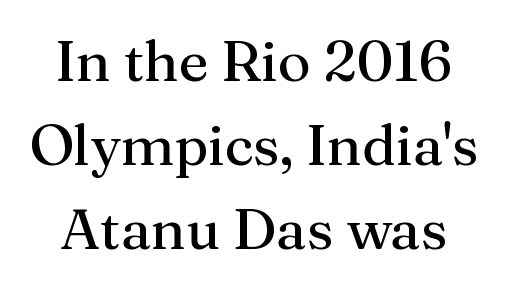
{"serif": "yes", "italic": "no", "bold": "no", "weight": "regular", "width": "normal", "stroke_contrast": "medium", "x_height": "medium", "monospaced": "no", "underline": "no", "line_spacing": "normal", "line_spacing_ratio": 1.47, "letter_spacing": "normal", "letter_spacing_em": 0.0, "glyph_px": 57}
